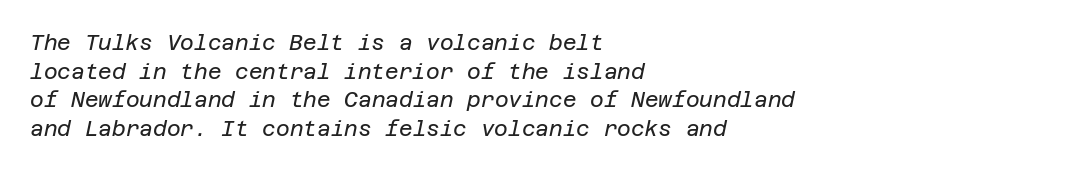
{"italic": "yes", "lean": "right", "slant_degrees": 12, "bold": "no", "underline": "no", "align": "left", "line_spacing": "normal", "line_spacing_ratio": 1.36, "letter_spacing": "normal", "letter_spacing_em": 0.0, "glyph_px": 21}
